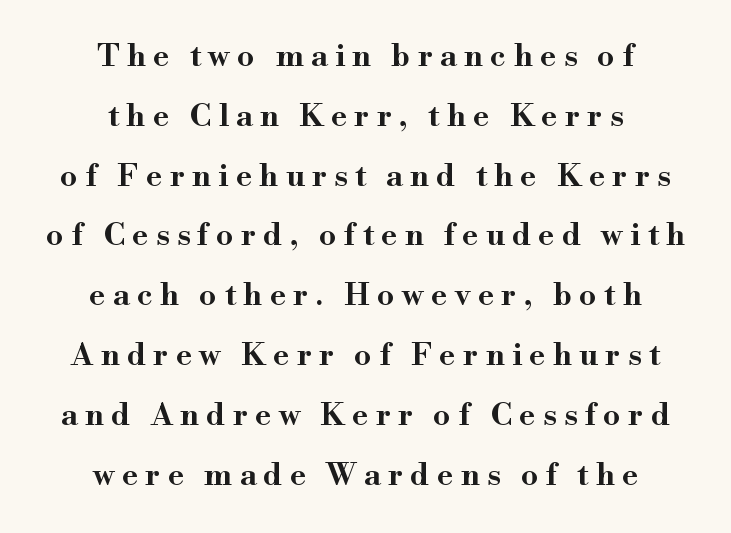
{"serif": "yes", "italic": "no", "width": "wide", "stroke_contrast": "high", "x_height": "small", "monospaced": "no", "underline": "no", "align": "center", "line_spacing": "loose", "line_spacing_ratio": 1.93, "letter_spacing": "wide", "letter_spacing_em": 0.24, "glyph_px": 31}
